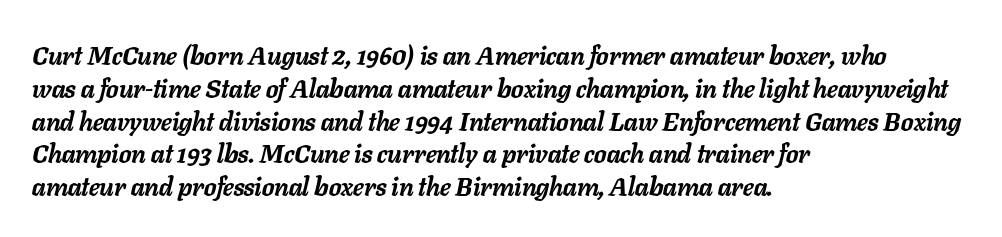
{"italic": "yes", "lean": "right", "slant_degrees": 11, "bold": "yes", "underline": "no", "align": "left", "line_spacing": "normal", "line_spacing_ratio": 1.26, "letter_spacing": "normal", "letter_spacing_em": 0.0, "glyph_px": 26}
